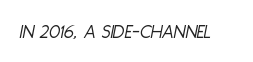
No heavy texture on the line: the type isn't bold. Words appear dense and cohesive because spacing is normal. The foot of each line stays bare and open. Does the lettering tilt? It does — this is italic.
